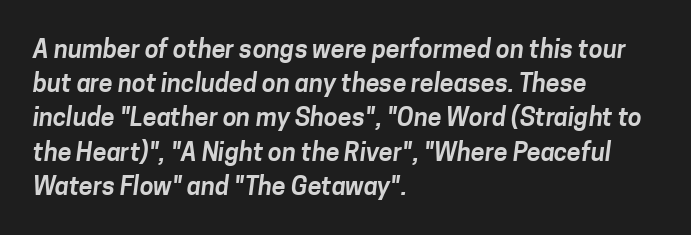
The image shows 25 px text type; set left-aligned, normal line spacing (1.37x), normal letter spacing, not underlined.
